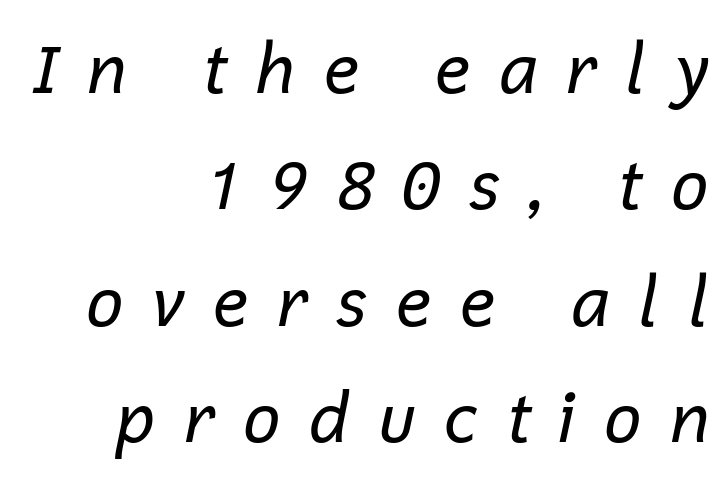
The image shows 68 px regular-weight type, italic (leaning right); set right-aligned, line spacing 1.71x, unusually wide letter spacing (+0.38 em), not underlined; low stroke contrast and a medium x-height.
